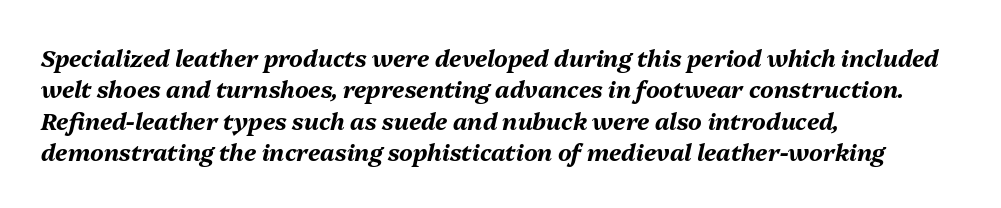
Q: Is the text bold? A: Yes.
Q: Is the text italic (slanted)? A: Yes, it leans right by about 13 degrees.
Q: Is the text underlined? A: No.
Q: How is the paragraph aligned? A: Left-aligned.
Q: Is the spacing between letters normal or unusually wide? A: Normal.
Q: Is the spacing between lines tight, normal or loose? A: Normal.
